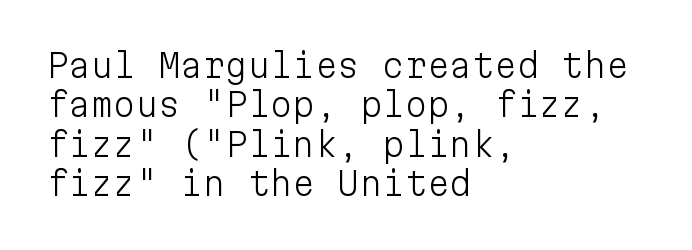
Q: Is the text bold? A: No.
Q: Is the text italic (slanted)? A: No, it is upright.
Q: Is the typeface a serif or a sans-serif typeface? A: Sans-serif.
Q: Is the text underlined? A: No.
Q: How is the paragraph aligned? A: Left-aligned.
Q: Is the spacing between letters normal or unusually wide? A: Normal.
Q: Width (condensed, normal, or wide)? A: Normal.
Q: Stroke contrast? A: Low.
Q: x-height? A: Medium.
Q: Monospaced? A: Yes.
